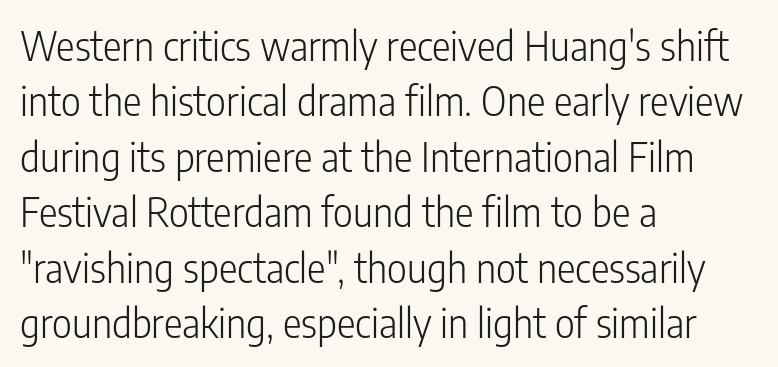
The image shows 39 px light, condensed sans-serif type, upright; set left-aligned, normal line spacing (1.42x), normal letter spacing, not underlined; low stroke contrast and a medium x-height.
